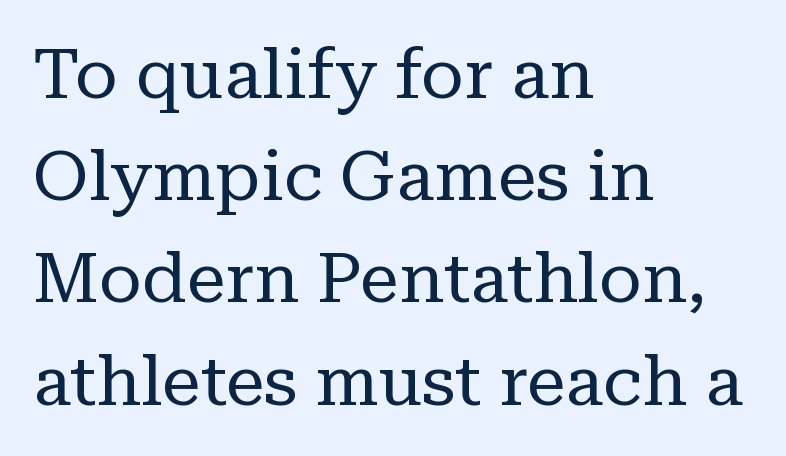
The image shows 70 px regular-weight serif type, upright; set left-aligned, normal line spacing (1.46x), normal letter spacing, not underlined; low stroke contrast and a medium x-height.
